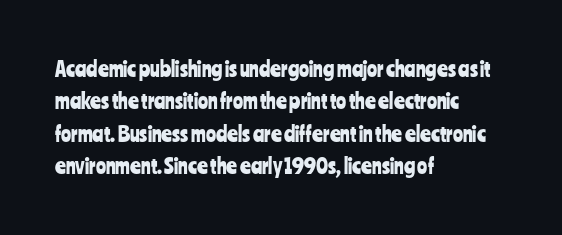
Glyph-to-glyph distance matches everyday printed text. Upright lettering throughout. Notice how descenders clear the ascenders below comfortably — that's standard leading. The strip under each line holds only bare page. Layout note: lines flush left.
